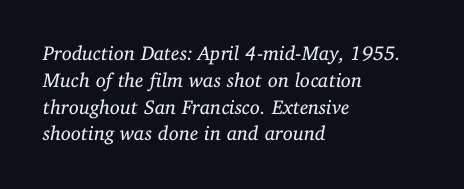
Q: Is the text bold? A: No.
Q: Is the text italic (slanted)? A: Yes, it leans right by about 11 degrees.
Q: Is the text underlined? A: No.
Q: How is the paragraph aligned? A: Left-aligned.
Q: Is the spacing between letters normal or unusually wide? A: Normal.
Q: Is the spacing between lines tight, normal or loose? A: Normal.
